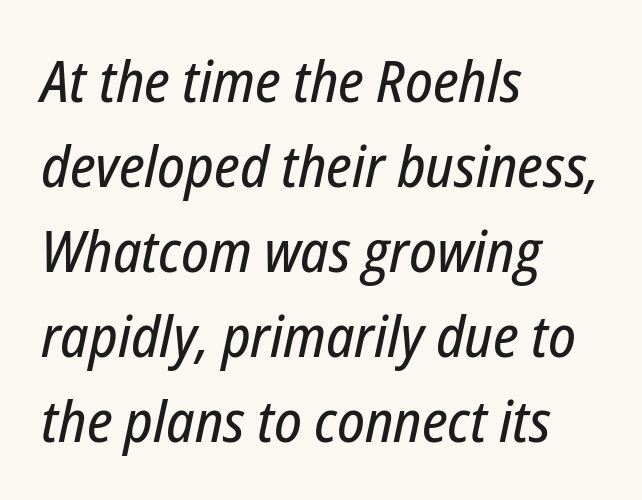
Caption: multi-line text, flush left, ragged right. Posture: slanted. A normal amount of white space separates one row of letters from the next. Descenders hang freely into open space.
